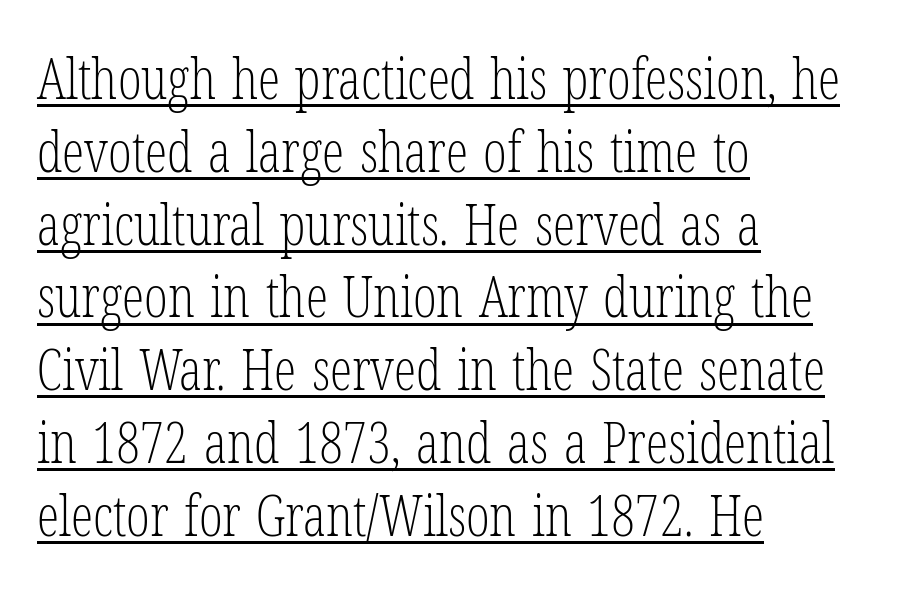
{"serif": "yes", "italic": "no", "bold": "no", "weight": "light", "width": "condensed", "stroke_contrast": "low", "x_height": "medium", "monospaced": "no", "underline": "yes", "align": "left", "line_spacing": "normal", "line_spacing_ratio": 1.3, "letter_spacing": "normal", "letter_spacing_em": 0.0, "glyph_px": 56}
